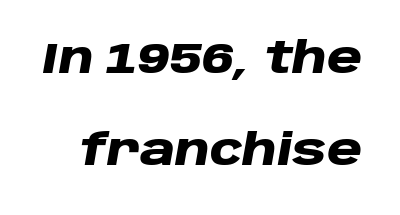
{"italic": "yes", "lean": "right", "slant_degrees": 10, "bold": "yes", "weight": "heavy", "width": "wide", "stroke_contrast": "low", "x_height": "large", "monospaced": "no", "underline": "no", "line_spacing": "loose", "line_spacing_ratio": 2.14, "letter_spacing": "normal", "letter_spacing_em": 0.0, "glyph_px": 43}
